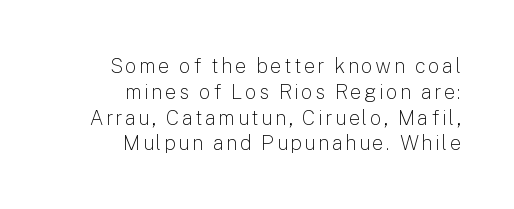
{"italic": "no", "bold": "no", "underline": "no", "align": "right", "line_spacing": "normal", "line_spacing_ratio": 1.29, "glyph_px": 20}
